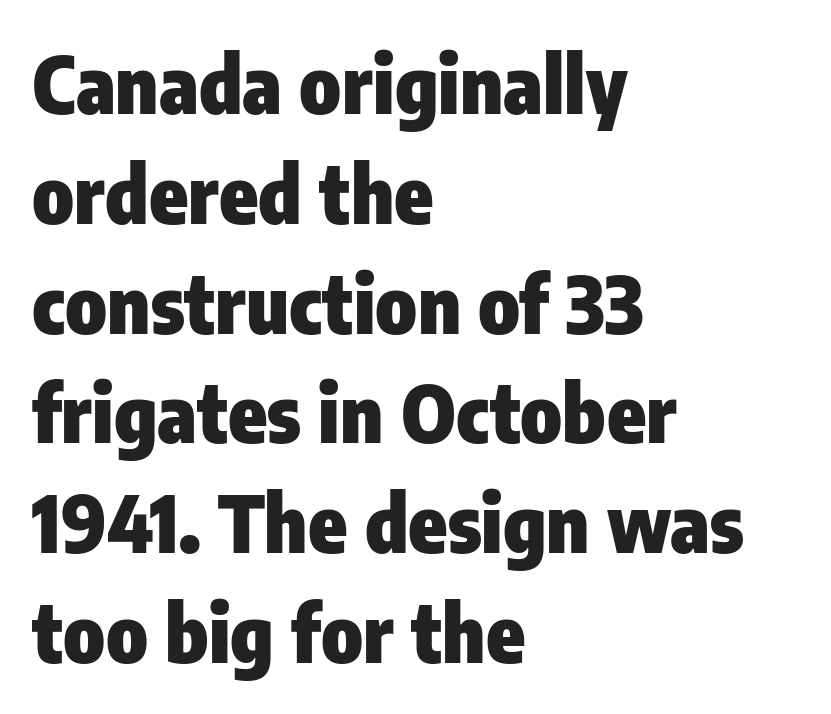
Q: Is the text bold? A: Yes.
Q: Is the text italic (slanted)? A: No, it is upright.
Q: Is the typeface a serif or a sans-serif typeface? A: Sans-serif.
Q: Is the text underlined? A: No.
Q: How is the paragraph aligned? A: Left-aligned.
Q: Is the spacing between letters normal or unusually wide? A: Normal.
Q: Is the spacing between lines tight, normal or loose? A: Normal.
Q: Width (condensed, normal, or wide)? A: Condensed.
Q: Stroke contrast? A: Low.
Q: x-height? A: Medium.
Q: Monospaced? A: No.
